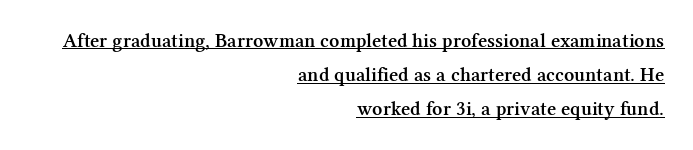
{"italic": "no", "bold": "semi", "underline": "yes", "align": "right", "line_spacing_ratio": 1.71, "letter_spacing": "normal", "letter_spacing_em": 0.0, "glyph_px": 20}
